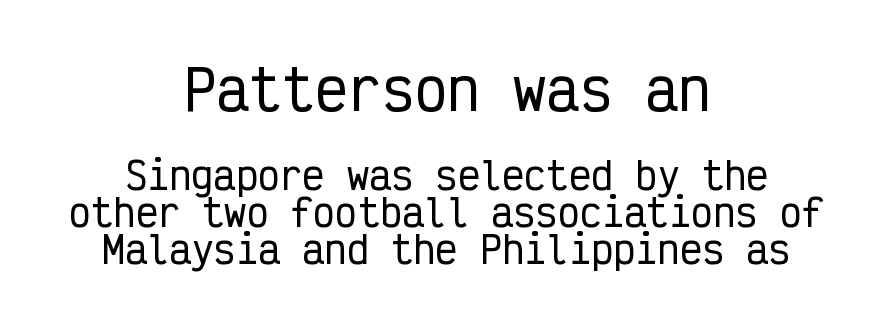
{"serif": "no", "italic": "no", "width": "condensed", "stroke_contrast": "low", "x_height": "medium", "monospaced": "yes", "underline": "no", "align": "center", "line_spacing": "tight", "line_spacing_ratio": 1.0, "letter_spacing": "normal", "letter_spacing_em": 0.0, "larger_block": "first", "size_ratio": 1.49, "glyph_px": 55}
